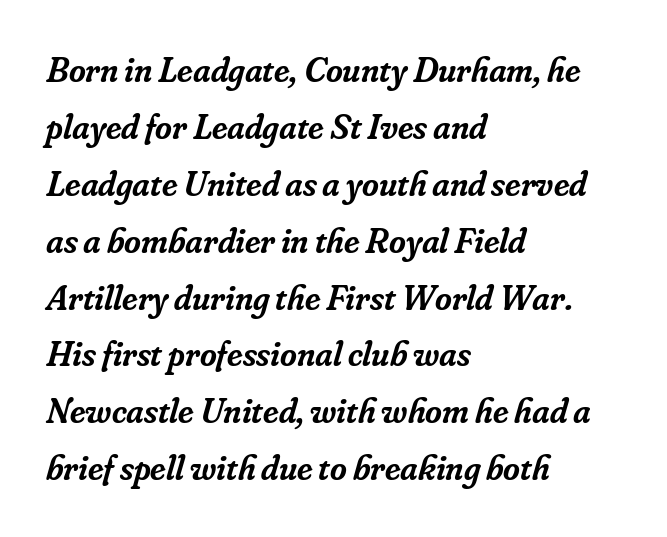
{"serif": "yes", "italic": "yes", "lean": "right", "slant_degrees": 16, "bold": "semi", "weight": "semibold", "width": "normal", "stroke_contrast": "low", "x_height": "small", "monospaced": "no", "underline": "no", "align": "left", "line_spacing": "normal", "line_spacing_ratio": 1.58, "letter_spacing": "normal", "letter_spacing_em": 0.0, "glyph_px": 36}
